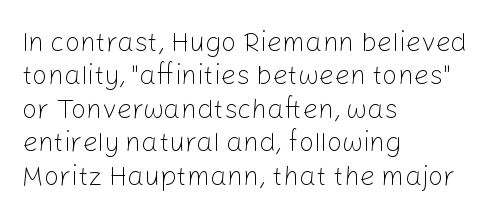
No letter is thick-stroked: the sample isn't bold. This rendering leaves character spacing at its baseline value. A bare baseline throughout the passage. Line beginnings align vertically; line endings do not. This sample uses an upright cut, with every glyph sitting square on the baseline.
